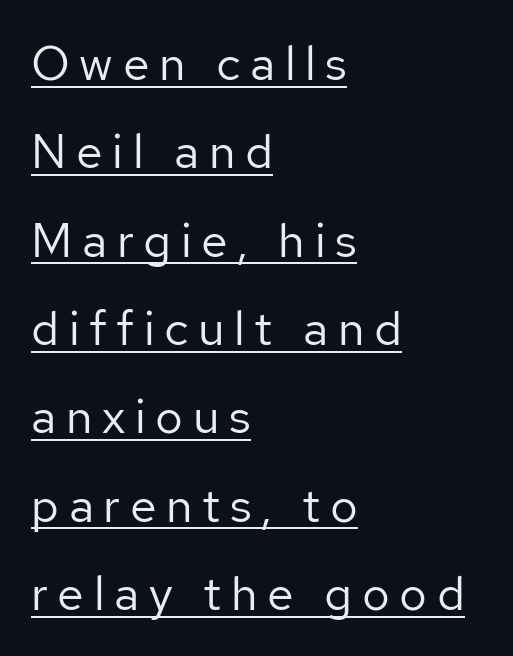
Q: Is the text bold? A: No.
Q: Is the text italic (slanted)? A: No, it is upright.
Q: Is the typeface a serif or a sans-serif typeface? A: Sans-serif.
Q: Is the text underlined? A: Yes.
Q: How is the paragraph aligned? A: Left-aligned.
Q: Is the spacing between letters normal or unusually wide? A: Unusually wide.
Q: Width (condensed, normal, or wide)? A: Normal.
Q: Stroke contrast? A: Low.
Q: x-height? A: Medium.
Q: Monospaced? A: No.
